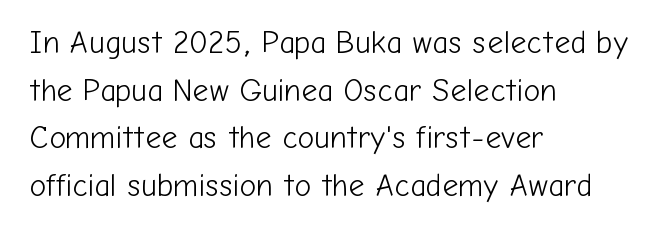
{"serif": "no", "italic": "no", "bold": "no", "weight": "light", "width": "normal", "stroke_contrast": "low", "x_height": "medium", "monospaced": "no", "underline": "no", "align": "left", "line_spacing": "normal", "line_spacing_ratio": 1.54, "letter_spacing": "normal", "letter_spacing_em": 0.0, "glyph_px": 31}
